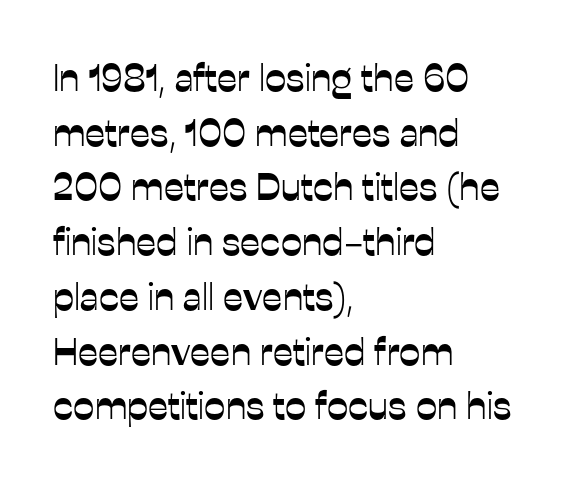
Tracking value appears to be zero — textbook default spacing. Think of a printed novel: that variable character pitch is what you see here. Descenders hang freely into open space. Upright lettering throughout. What's the leading like? Ordinary, nothing unusual. The paragraph shown leans on its left margin.
